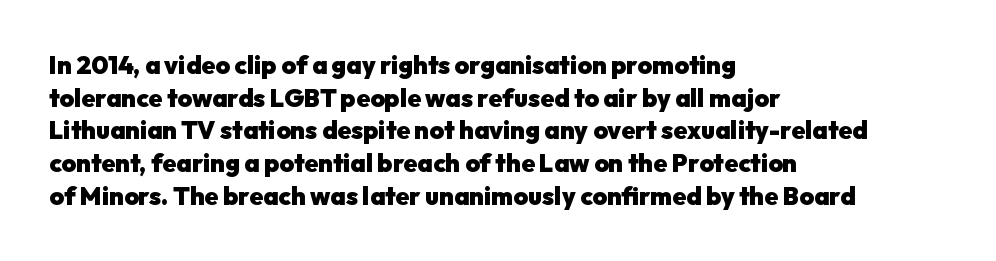
The image shows 25 px bold type, upright; set left-aligned, normal line spacing (1.31x), normal letter spacing, not underlined.
